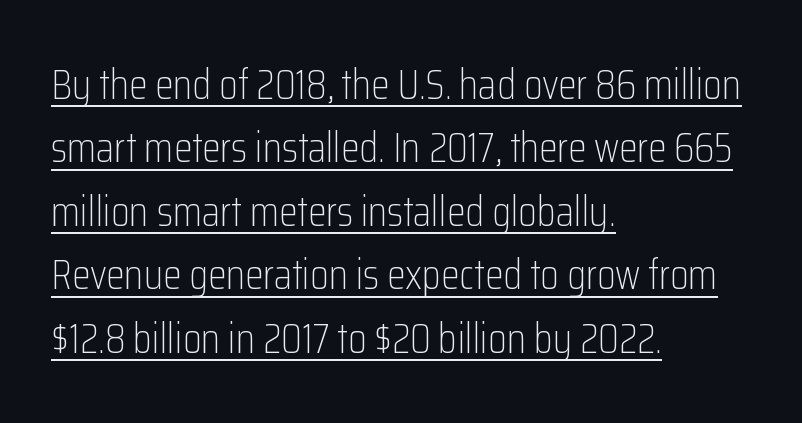
The image shows 42 px light, condensed sans-serif type, upright; set left-aligned, normal line spacing (1.51x), normal letter spacing, underlined; low stroke contrast and a medium x-height.
